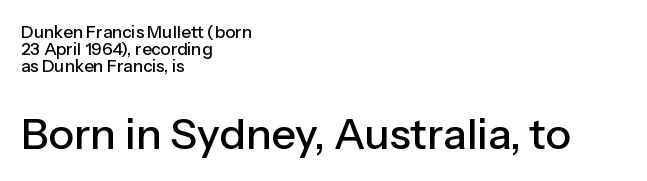
The image shows 43 px sans-serif type, upright; set left-aligned, tight line spacing (1.01x), normal letter spacing, not underlined; the second (bottom) block is 2.53x larger; low stroke contrast and a medium x-height.
